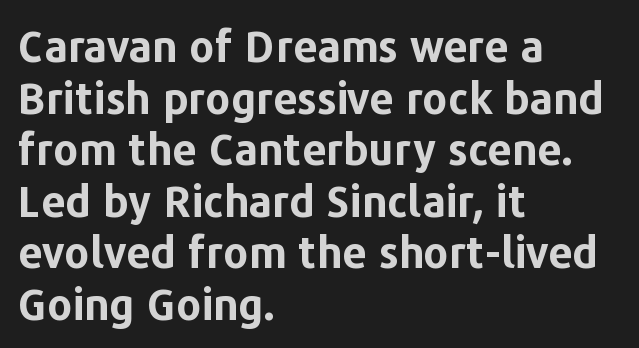
The designer went with a sans here, leaving each stem footless. Each word holds together tightly as a unit, with standard inter-letter gaps. These lines carry a lot of weight — the face is fully bold. The specimen omits any rule beneath the text block's lines.
